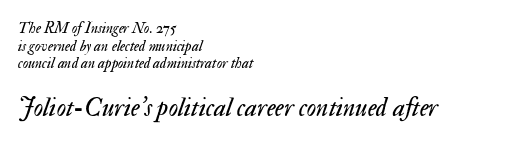
Descenders hang freely into open space. The text block is weighted toward the left margin, trailing off unevenly rightward. The horizontal fit of the characters is conventional and even. The letters in the lower block stand taller than those in the block above.
